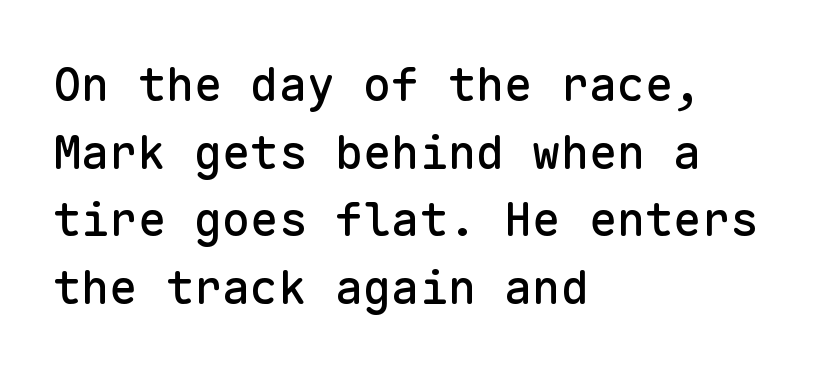
Q: Is the text italic (slanted)? A: No, it is upright.
Q: Is the typeface a serif or a sans-serif typeface? A: Sans-serif.
Q: Is the text underlined? A: No.
Q: How is the paragraph aligned? A: Left-aligned.
Q: Is the spacing between letters normal or unusually wide? A: Normal.
Q: Is the spacing between lines tight, normal or loose? A: Normal.
Q: Width (condensed, normal, or wide)? A: Normal.
Q: Stroke contrast? A: Low.
Q: x-height? A: Medium.
Q: Monospaced? A: Yes.
